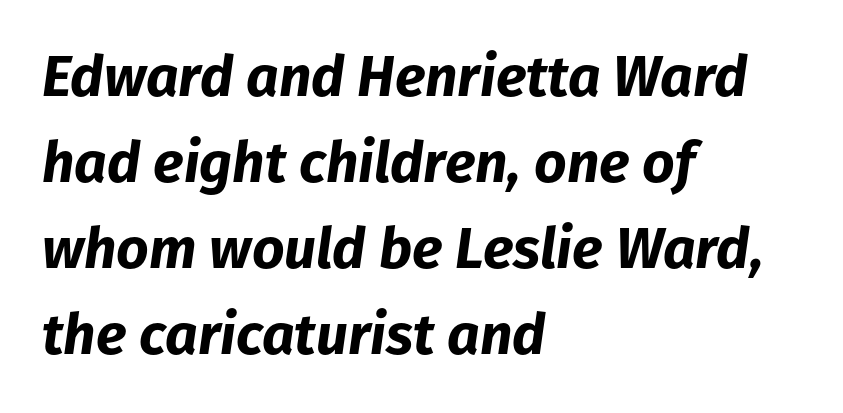
Q: Is the text bold? A: Yes.
Q: Is the text italic (slanted)? A: Yes, it leans right by about 8 degrees.
Q: Is the text underlined? A: No.
Q: How is the paragraph aligned? A: Left-aligned.
Q: Is the spacing between letters normal or unusually wide? A: Normal.
Q: Is the spacing between lines tight, normal or loose? A: Normal.
Q: Width (condensed, normal, or wide)? A: Normal.
Q: Stroke contrast? A: Low.
Q: x-height? A: Medium.
Q: Monospaced? A: No.
